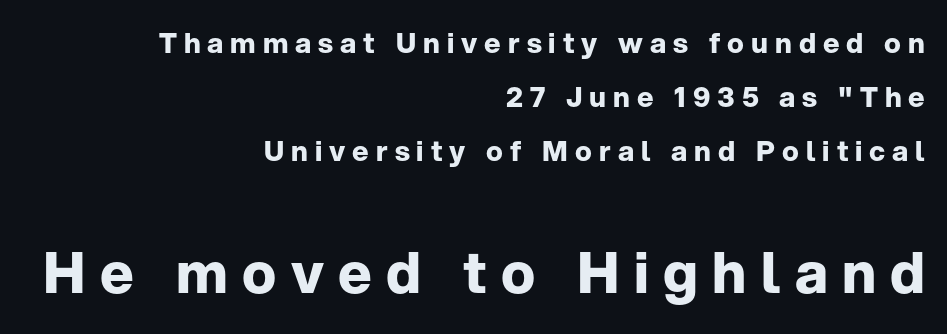
The image shows 57 px bold sans-serif type, upright; set right-aligned, loose line spacing (1.93x), unusually wide letter spacing (+0.25 em), not underlined; the second (bottom) block is 2.04x larger; low stroke contrast and a medium x-height.
